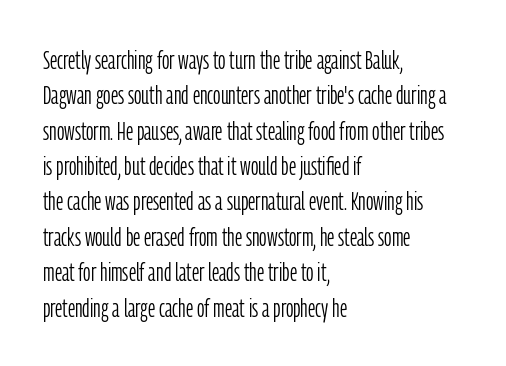
{"italic": "no", "bold": "no", "underline": "no", "align": "left", "line_spacing": "normal", "line_spacing_ratio": 1.36, "letter_spacing": "normal", "letter_spacing_em": 0.0, "glyph_px": 26}
